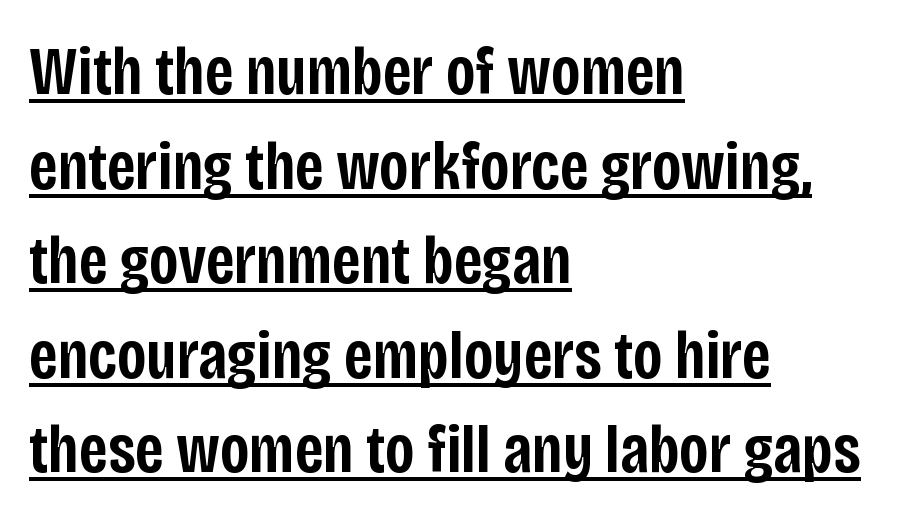
Q: Is the text bold? A: Semi-bold.
Q: Is the text italic (slanted)? A: No, it is upright.
Q: Is the typeface a serif or a sans-serif typeface? A: Sans-serif.
Q: Is the text underlined? A: Yes.
Q: How is the paragraph aligned? A: Left-aligned.
Q: Is the spacing between letters normal or unusually wide? A: Normal.
Q: Is the spacing between lines tight, normal or loose? A: Normal.
Q: Width (condensed, normal, or wide)? A: Condensed.
Q: Stroke contrast? A: Low.
Q: x-height? A: Large.
Q: Monospaced? A: No.
